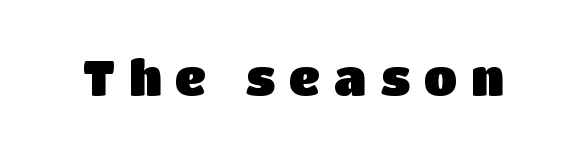
The image shows 49 px sans-serif type, upright; set unusually wide letter spacing (+0.28 em), not underlined; low stroke contrast and a large x-height.
